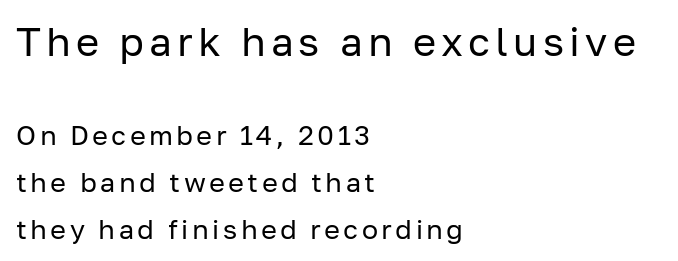
{"serif": "no", "italic": "no", "bold": "no", "weight": "regular", "width": "normal", "stroke_contrast": "low", "x_height": "medium", "monospaced": "no", "underline": "no", "align": "left", "line_spacing_ratio": 1.74, "larger_block": "first", "size_ratio": 1.48, "glyph_px": 40}
